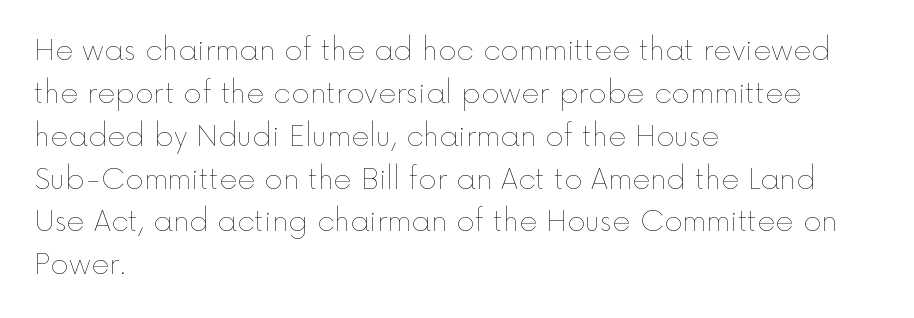
Nobody drew a line under any word here. Vertical strokes here are truly vertical. Tracking value appears to be zero — textbook default spacing. Horizontally, the lines are justified to the leading edge only.
